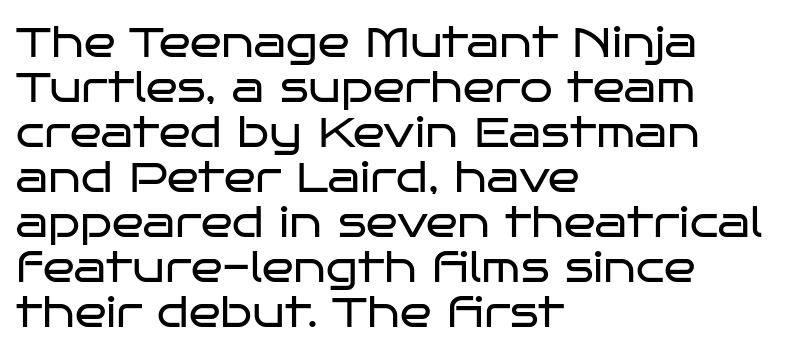
{"serif": "no", "italic": "no", "bold": "no", "weight": "regular", "width": "wide", "stroke_contrast": "low", "x_height": "large", "monospaced": "no", "underline": "no", "align": "left", "line_spacing": "tight", "line_spacing_ratio": 1.07, "letter_spacing": "normal", "letter_spacing_em": 0.0, "glyph_px": 42}
